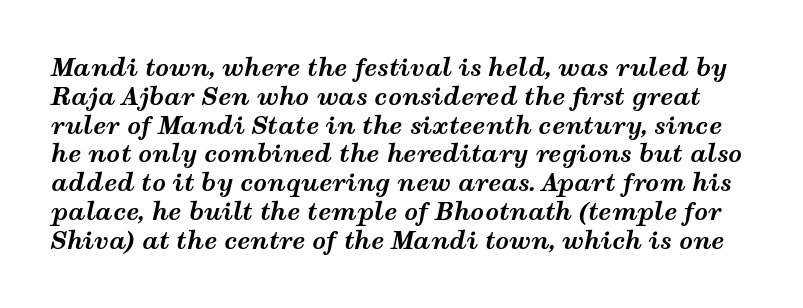
{"italic": "yes", "lean": "right", "slant_degrees": 12, "bold": "yes", "underline": "no", "line_spacing_ratio": 1.2, "letter_spacing": "normal", "letter_spacing_em": 0.0, "glyph_px": 24}
